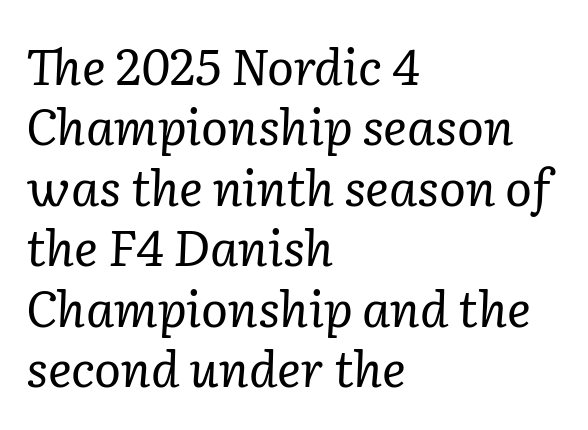
Q: Is the text bold? A: No.
Q: Is the text italic (slanted)? A: Yes, it leans right by about 2 degrees.
Q: Is the typeface a serif or a sans-serif typeface? A: Serif.
Q: Is the text underlined? A: No.
Q: How is the paragraph aligned? A: Left-aligned.
Q: Is the spacing between letters normal or unusually wide? A: Normal.
Q: Width (condensed, normal, or wide)? A: Normal.
Q: Stroke contrast? A: Low.
Q: x-height? A: Medium.
Q: Monospaced? A: No.
